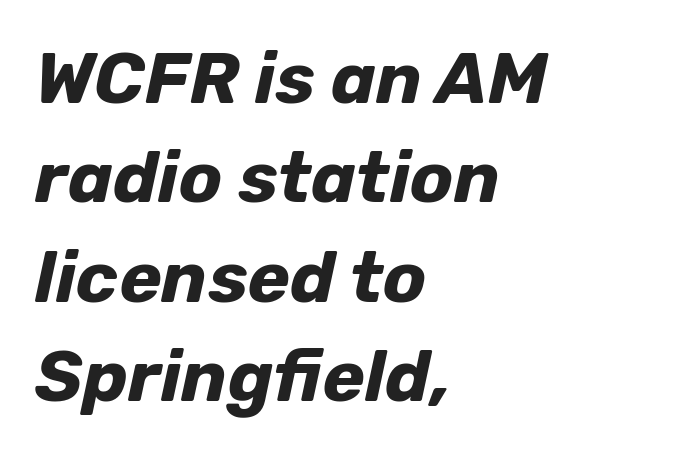
Q: Is the text bold? A: Yes.
Q: Is the text italic (slanted)? A: Yes, it leans right by about 12 degrees.
Q: Is the text underlined? A: No.
Q: How is the paragraph aligned? A: Left-aligned.
Q: Is the spacing between letters normal or unusually wide? A: Normal.
Q: Is the spacing between lines tight, normal or loose? A: Normal.
Q: Width (condensed, normal, or wide)? A: Normal.
Q: Stroke contrast? A: Low.
Q: x-height? A: Medium.
Q: Monospaced? A: No.
